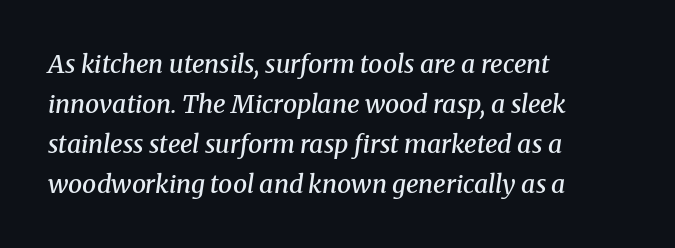
The image shows 25 px text type, italic (leaning right); set left-aligned, normal line spacing (1.6x), normal letter spacing, not underlined.
